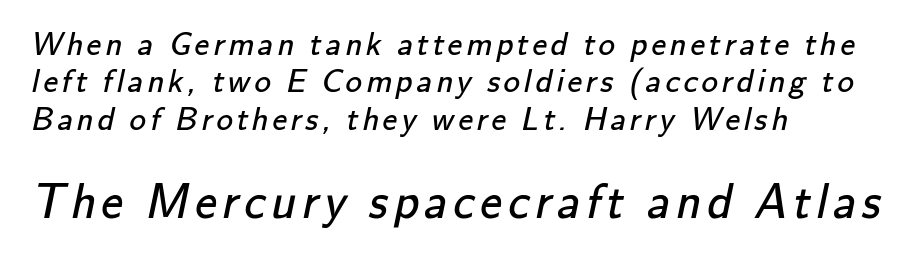
Horizontal bands of white between lines are thin slivers. Varying glyph widths throughout — classic text-font behaviour. Stems and bowls with no extra thickness — not bold. The lines are quadded left.
